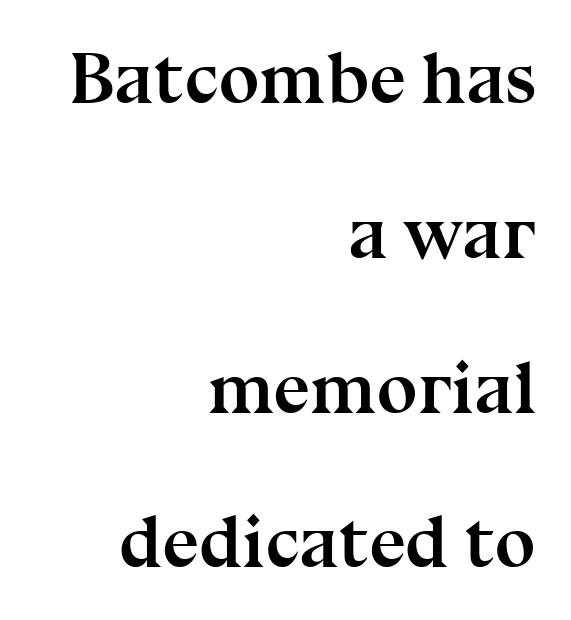
Q: Is the text bold? A: Yes.
Q: Is the text italic (slanted)? A: No, it is upright.
Q: Is the typeface a serif or a sans-serif typeface? A: Serif.
Q: Is the text underlined? A: No.
Q: How is the paragraph aligned? A: Right-aligned.
Q: Is the spacing between letters normal or unusually wide? A: Normal.
Q: Is the spacing between lines tight, normal or loose? A: Loose.
Q: Width (condensed, normal, or wide)? A: Normal.
Q: Stroke contrast? A: Medium.
Q: x-height? A: Medium.
Q: Monospaced? A: No.
